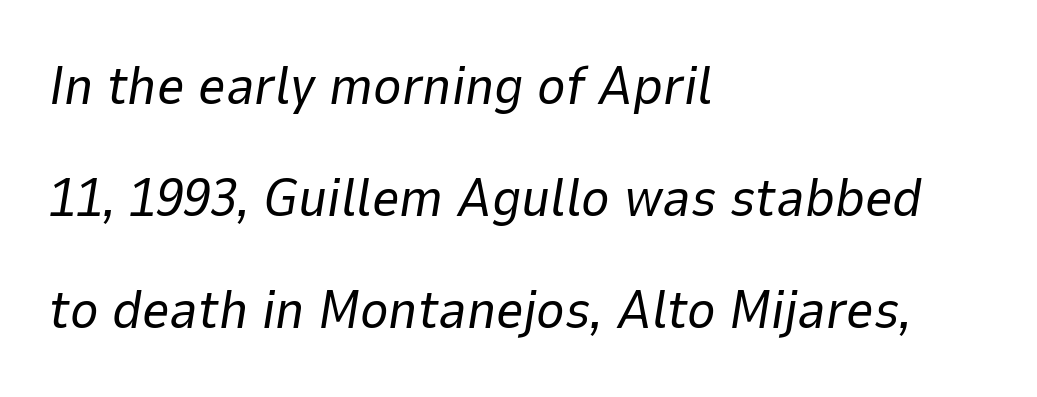
{"italic": "yes", "lean": "right", "slant_degrees": 9, "bold": "no", "weight": "regular", "width": "normal", "stroke_contrast": "low", "x_height": "medium", "monospaced": "no", "underline": "no", "align": "left", "line_spacing": "loose", "line_spacing_ratio": 2.07, "letter_spacing": "normal", "letter_spacing_em": 0.0, "glyph_px": 54}
